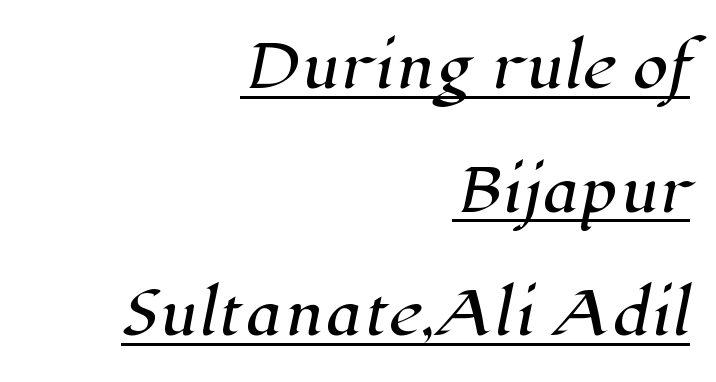
Q: Is the typeface a serif or a sans-serif typeface? A: Serif.
Q: Is the text underlined? A: Yes.
Q: How is the paragraph aligned? A: Right-aligned.
Q: Is the spacing between letters normal or unusually wide? A: Normal.
Q: Is the spacing between lines tight, normal or loose? A: Loose.
Q: Width (condensed, normal, or wide)? A: Normal.
Q: Stroke contrast? A: High.
Q: x-height? A: Medium.
Q: Monospaced? A: No.
